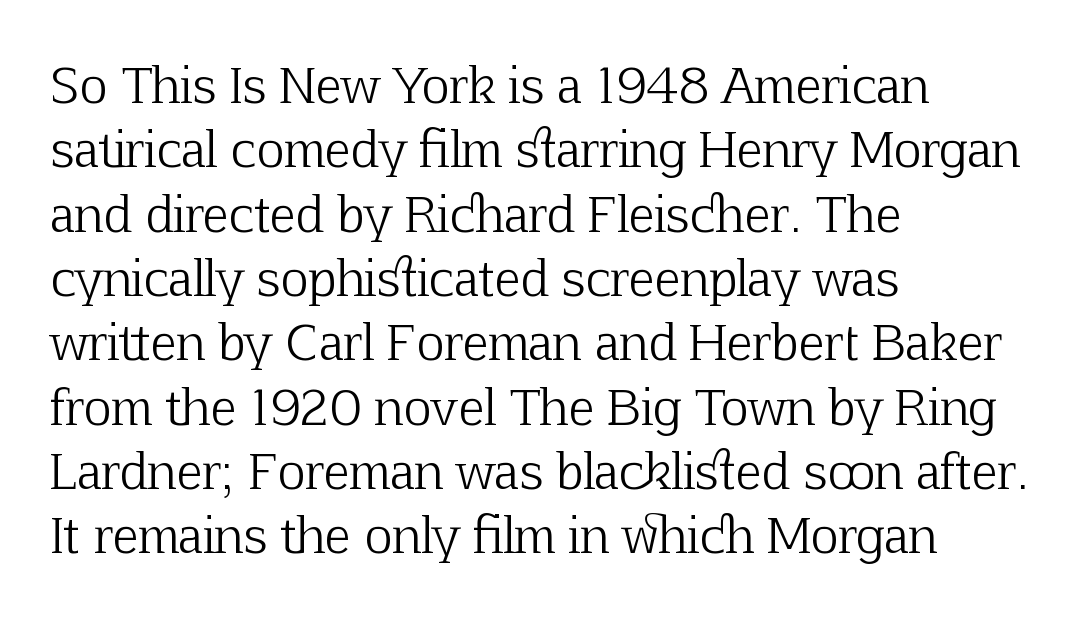
The compositor pushed each line to the left boundary. The letters stand straight up with perfectly vertical stems. Look at the bottom of the vertical strokes: they flare into serifs here. This rendering leaves character spacing at its baseline value.
